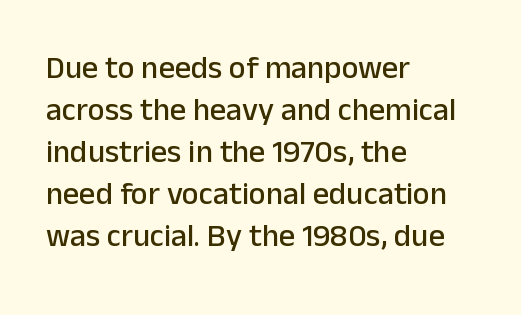
The designer left line spacing at the default. Every character sits straight up, as roman type does. Serif or sans? Sans — the stroke terminals are bare. Underlining? Definitely not there. Nothing unusual about the tracking: characters are spaced as the font intends.
